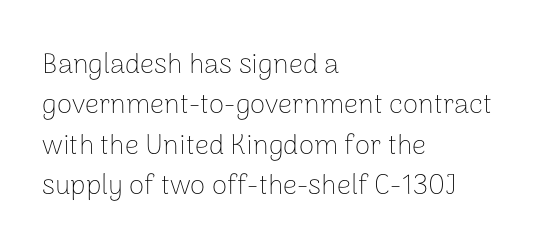
The image shows 28 px thin sans-serif type, upright; set left-aligned, normal line spacing (1.44x), normal letter spacing, not underlined; low stroke contrast and a medium x-height.
